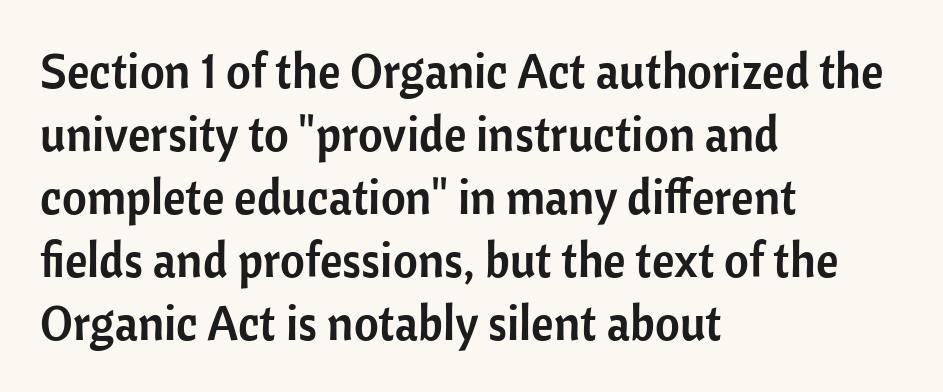
The image shows 48 px sans-serif type, upright; set left-aligned, normal line spacing (1.31x), normal letter spacing, not underlined; low stroke contrast and a medium x-height.
